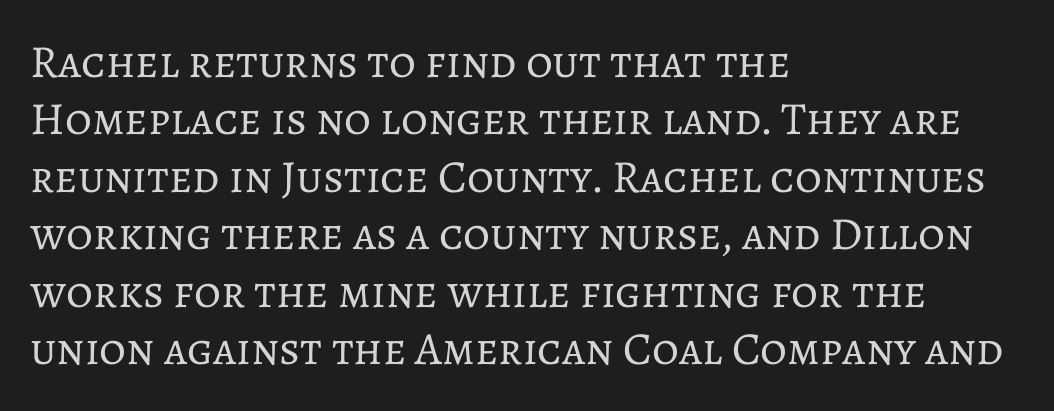
The image shows 46 px regular-weight type, upright; set left-aligned, normal line spacing (1.25x), normal letter spacing, not underlined; low stroke contrast and a medium x-height.
